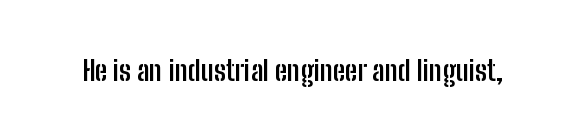
Q: Is the text bold? A: Yes.
Q: Is the text italic (slanted)? A: No, it is upright.
Q: Is the typeface a serif or a sans-serif typeface? A: Sans-serif.
Q: Is the text underlined? A: No.
Q: Is the spacing between letters normal or unusually wide? A: Normal.
Q: Width (condensed, normal, or wide)? A: Condensed.
Q: Stroke contrast? A: Low.
Q: x-height? A: Medium.
Q: Monospaced? A: No.
